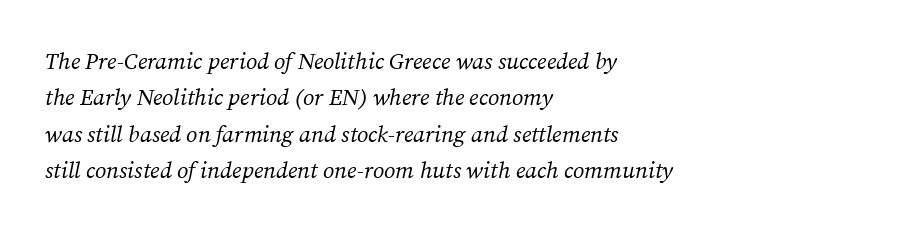
The image shows 23 px text type, italic (leaning right); set left-aligned, normal line spacing (1.58x), normal letter spacing, not underlined.
